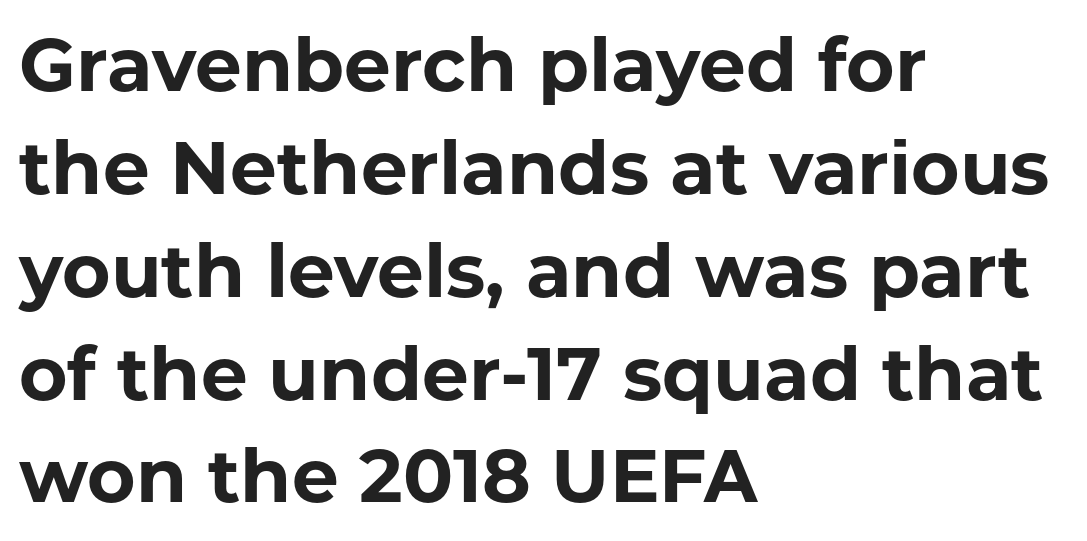
The lines in this sample share a left origin and differ only in where they stop. What stands out about the letter spacing? Nothing — it is the standard amount. Students, observe: this is what conventionally led text looks like. In terms of weight, the rendering is a true, heavy bold. The passage shown is not underscored anywhere.
